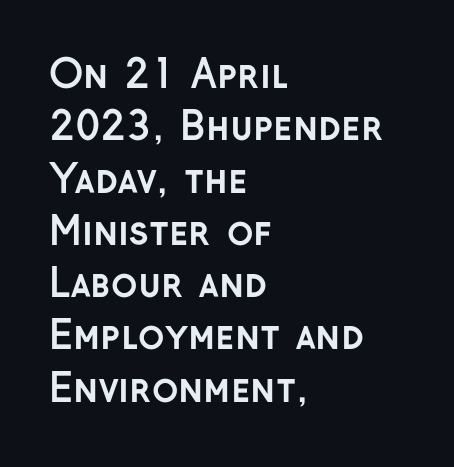
The image shows 39 px semibold sans-serif type, upright; set left-aligned, normal line spacing (1.34x), normal letter spacing, not underlined; low stroke contrast and a medium x-height.
